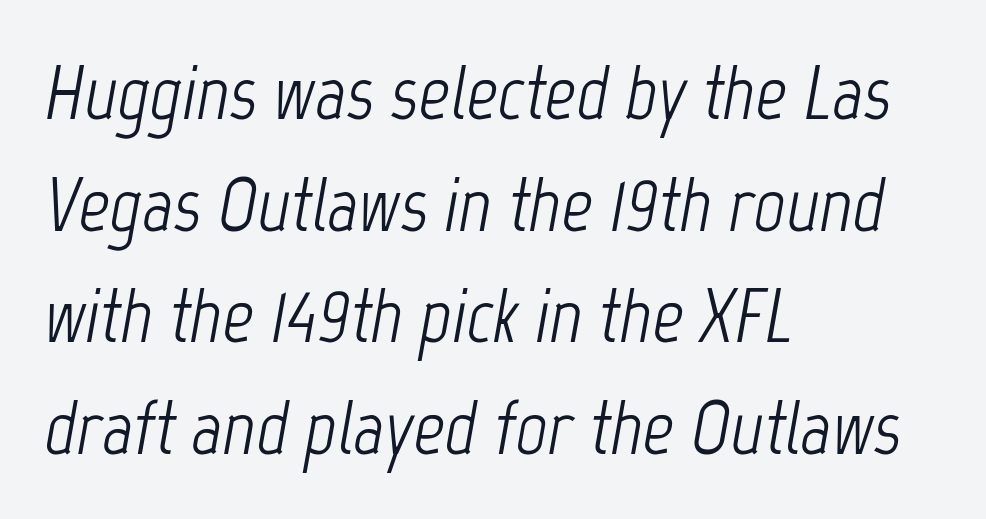
Q: Is the text bold? A: No.
Q: Is the text italic (slanted)? A: Yes, it leans right by about 12 degrees.
Q: Is the text underlined? A: No.
Q: How is the paragraph aligned? A: Left-aligned.
Q: Is the spacing between letters normal or unusually wide? A: Normal.
Q: Is the spacing between lines tight, normal or loose? A: Normal.
Q: Width (condensed, normal, or wide)? A: Condensed.
Q: Stroke contrast? A: Low.
Q: x-height? A: Medium.
Q: Monospaced? A: No.
